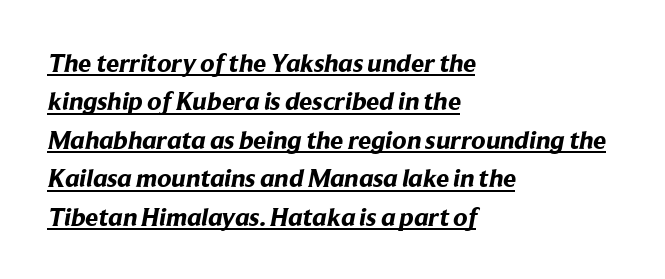
Q: Is the text bold? A: Yes.
Q: Is the text underlined? A: Yes.
Q: How is the paragraph aligned? A: Left-aligned.
Q: Is the spacing between letters normal or unusually wide? A: Normal.
Q: Is the spacing between lines tight, normal or loose? A: Normal.
